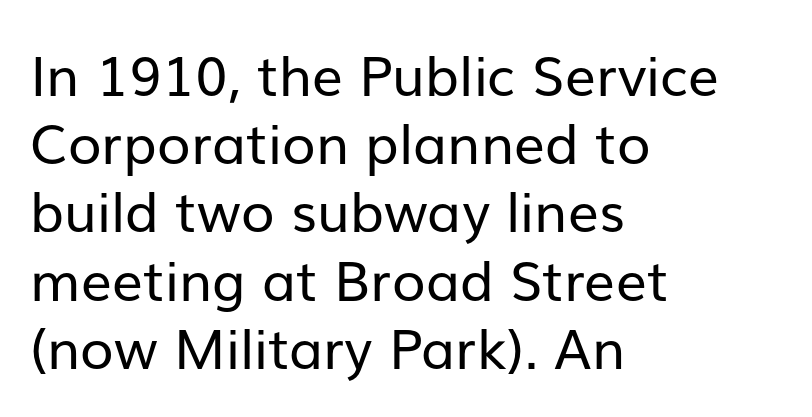
Q: Is the text bold? A: No.
Q: Is the text italic (slanted)? A: No, it is upright.
Q: Is the typeface a serif or a sans-serif typeface? A: Sans-serif.
Q: Is the text underlined? A: No.
Q: How is the paragraph aligned? A: Left-aligned.
Q: Is the spacing between letters normal or unusually wide? A: Normal.
Q: Width (condensed, normal, or wide)? A: Normal.
Q: Stroke contrast? A: Low.
Q: x-height? A: Medium.
Q: Monospaced? A: No.
